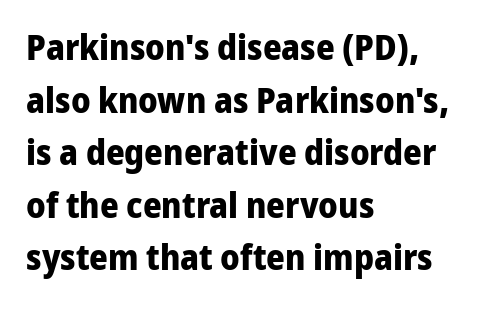
Evenly set lines give the paragraph a standard silhouette. Note: no serifs on the glyphs. The axis of the letterforms is exactly vertical. The typesetter chose a ragged-right arrangement here. Descenders hang freely into open space. A full-strength bold gives these letters their thick strokes.
